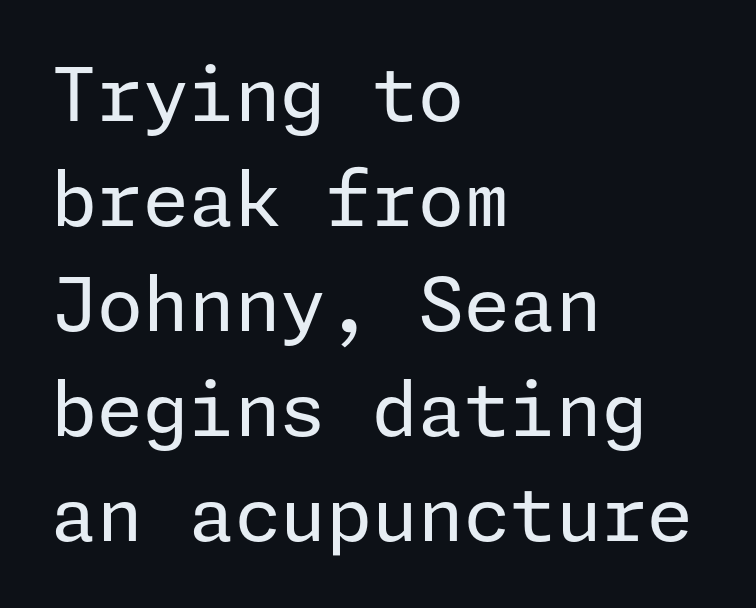
{"serif": "no", "italic": "no", "bold": "no", "weight": "regular", "width": "normal", "stroke_contrast": "low", "x_height": "medium", "underline": "no", "align": "left", "line_spacing": "normal", "line_spacing_ratio": 1.42, "letter_spacing": "normal", "letter_spacing_em": 0.0, "glyph_px": 74}
